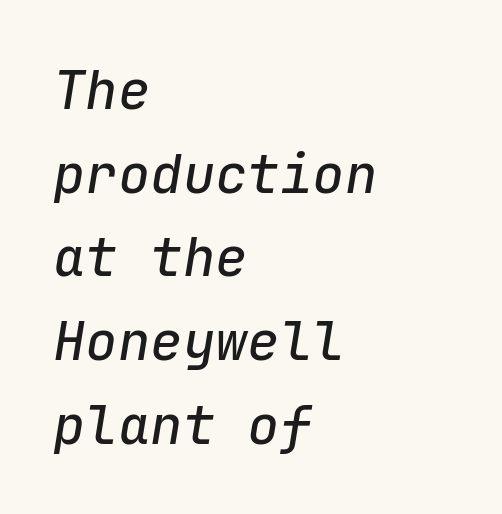
Any mark beneath the type? The region is blank. The letterforms sit shoulder to shoulder at normal distance. Slanted lettering throughout. Each new line begins a customary step beneath the previous one. This sample is left-justified, so line endings fall wherever the words run out.
